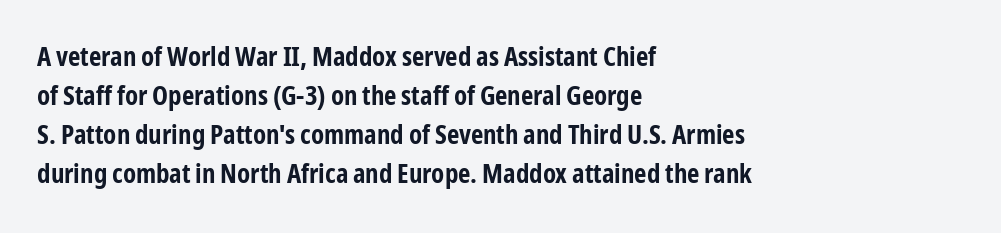
Line starts are locked; line ends wander. On the weight axis this lands at bold, roughly 700. Italic: no, the glyphs are upright roman. Glance below the letters and you will spot only blank space.
